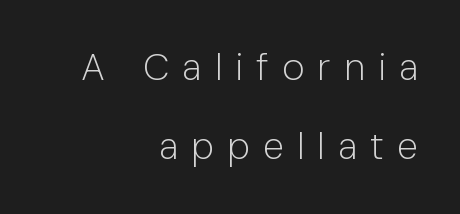
Q: Is the text bold? A: No.
Q: Is the text italic (slanted)? A: No, it is upright.
Q: Is the typeface a serif or a sans-serif typeface? A: Sans-serif.
Q: Is the text underlined? A: No.
Q: How is the paragraph aligned? A: Right-aligned.
Q: Is the spacing between letters normal or unusually wide? A: Unusually wide.
Q: Is the spacing between lines tight, normal or loose? A: Loose.
Q: Width (condensed, normal, or wide)? A: Normal.
Q: Stroke contrast? A: Low.
Q: x-height? A: Medium.
Q: Monospaced? A: No.
